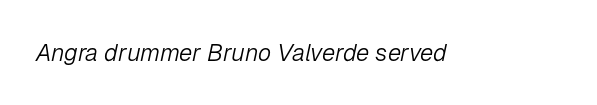
Q: Is the text bold? A: No.
Q: Is the text italic (slanted)? A: Yes, it leans right by about 12 degrees.
Q: Is the text underlined? A: No.
Q: Is the spacing between letters normal or unusually wide? A: Normal.
